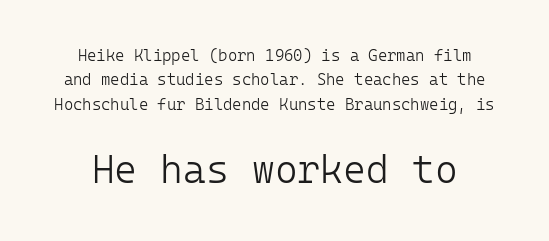
The image shows 39 px light sans-serif type, upright, monospaced; set normal line spacing (1.53x), normal letter spacing, not underlined; the second (bottom) block is 2.44x larger; low stroke contrast and a medium x-height.
